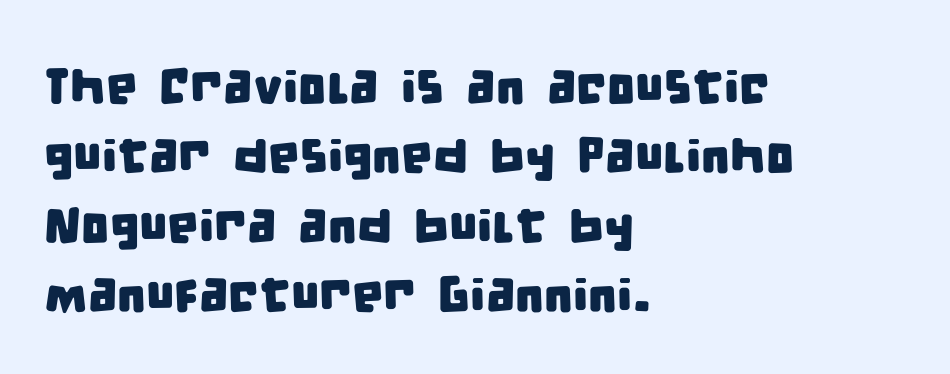
The image shows 50 px condensed sans-serif type; set left-aligned, normal line spacing (1.39x), normal letter spacing, not underlined; low stroke contrast and a large x-height.
